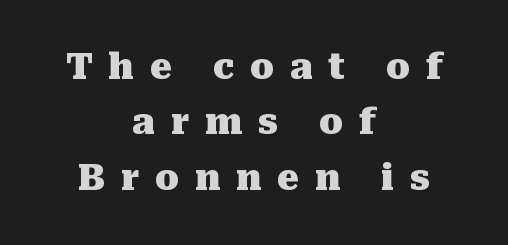
Q: Is the text bold? A: Yes.
Q: Is the text italic (slanted)? A: No, it is upright.
Q: Is the typeface a serif or a sans-serif typeface? A: Serif.
Q: Is the text underlined? A: No.
Q: How is the paragraph aligned? A: Centered.
Q: Is the spacing between letters normal or unusually wide? A: Unusually wide.
Q: Is the spacing between lines tight, normal or loose? A: Normal.
Q: Width (condensed, normal, or wide)? A: Normal.
Q: Stroke contrast? A: Medium.
Q: x-height? A: Medium.
Q: Monospaced? A: No.
